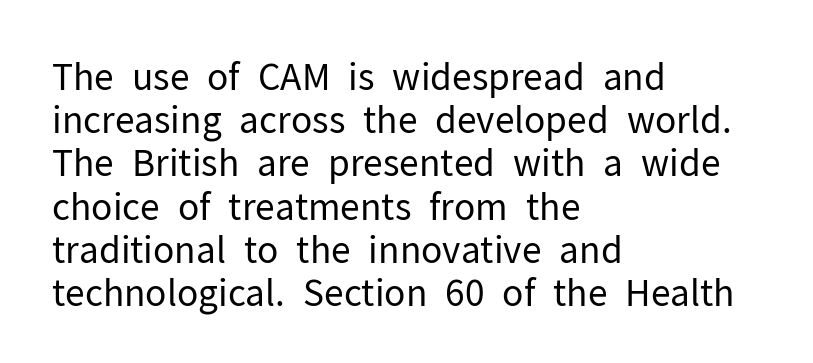
Rule under the text: the space is simply empty. A typesetter would label this face a sans. Glyph-to-glyph distance matches everyday printed text. The letterforms sit at book weight or below.
